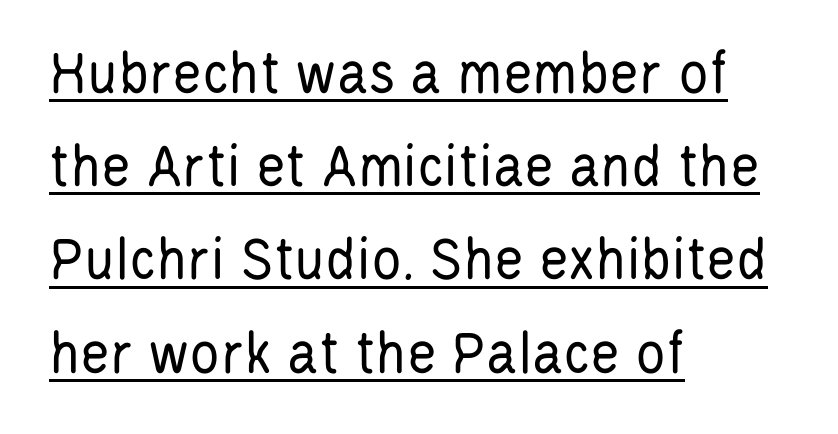
This block has exactly the height ordinary leading produces. The lines are quadded left. Underline: present. The type is set solid horizontally, with unmodified tracking. What kind of face is this? One without serifs — a sans. Stroke thickness stays within the range of a standard reading face or lighter.
